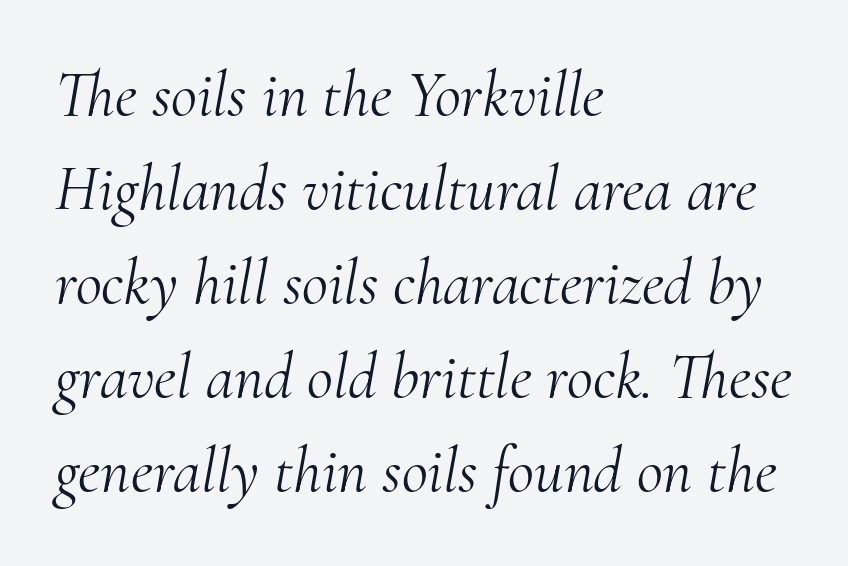
{"serif": "yes", "italic": "yes", "lean": "right", "slant_degrees": 10, "bold": "no", "weight": "light", "width": "normal", "stroke_contrast": "medium", "x_height": "small", "monospaced": "no", "underline": "no", "align": "left", "line_spacing": "normal", "line_spacing_ratio": 1.47, "letter_spacing": "normal", "letter_spacing_em": 0.0, "glyph_px": 64}
